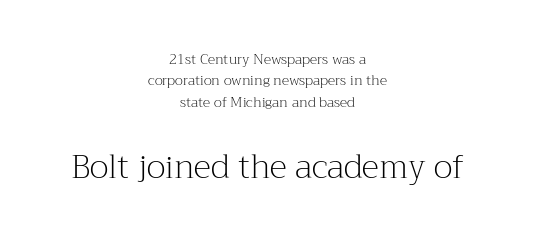
Q: Is the text bold? A: No.
Q: Is the text italic (slanted)? A: No, it is upright.
Q: Is the typeface a serif or a sans-serif typeface? A: Serif.
Q: Is the text underlined? A: No.
Q: How is the paragraph aligned? A: Centered.
Q: Is the spacing between letters normal or unusually wide? A: Normal.
Q: Is the spacing between lines tight, normal or loose? A: Normal.
Q: Which block of text is set in a larger size, the first (top) or the second (bottom)? A: The second (bottom) one.
Q: Width (condensed, normal, or wide)? A: Normal.
Q: Stroke contrast? A: Medium.
Q: x-height? A: Medium.
Q: Monospaced? A: No.
